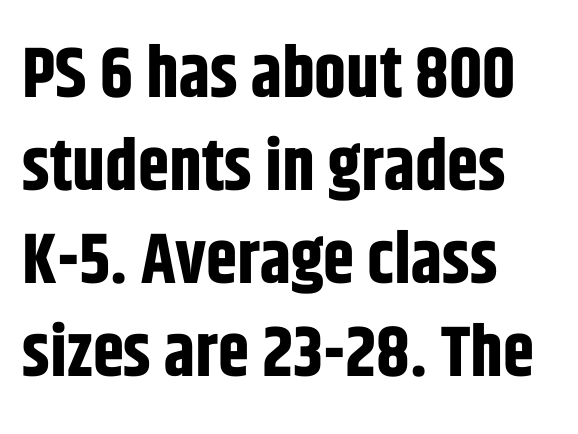
The image shows 71 px bold, condensed sans-serif type, upright; set left-aligned, normal line spacing (1.31x), normal letter spacing, not underlined; low stroke contrast and a large x-height.
